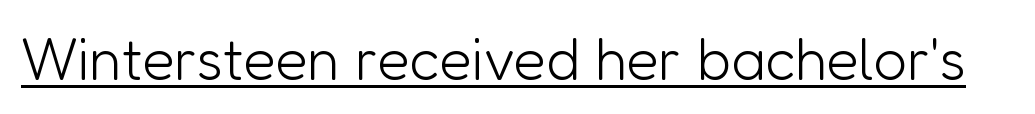
Vertical stems look standard width or narrower in stroke. Character widths vary here, with narrow letters taking less room than wide ones. Upright lettering throughout. You can see a thin bar hugging the bottom of the glyphs. Classification — sans serif.
